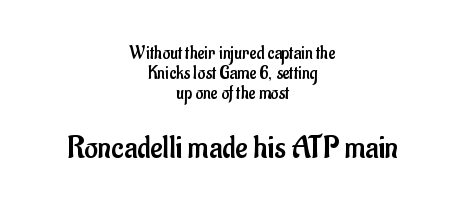
This is sans-serif lettering, the kind often seen on screens and signage. Check under the words: just untouched page. Glyph-to-glyph distance matches everyday printed text. Leading: reduced. The typography opts for an upright posture over an oblique one. Varying glyph widths throughout — classic text-font behaviour.
